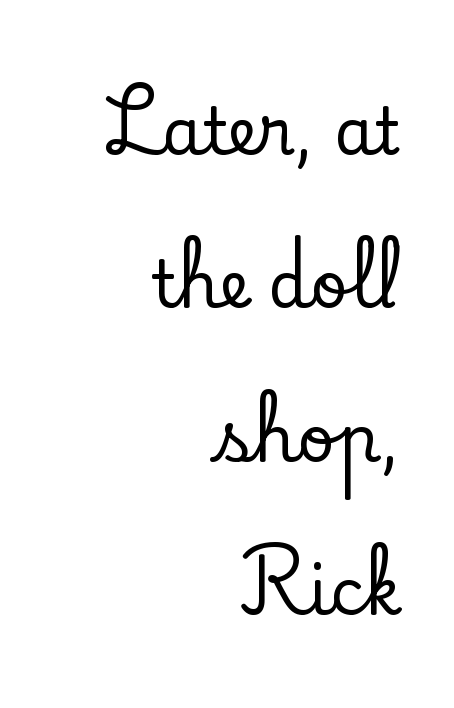
Q: Is the text italic (slanted)? A: No, it is upright.
Q: Is the typeface a serif or a sans-serif typeface? A: Serif.
Q: Is the text underlined? A: No.
Q: How is the paragraph aligned? A: Right-aligned.
Q: Is the spacing between letters normal or unusually wide? A: Normal.
Q: Is the spacing between lines tight, normal or loose? A: Loose.
Q: Width (condensed, normal, or wide)? A: Normal.
Q: Stroke contrast? A: Low.
Q: x-height? A: Small.
Q: Monospaced? A: No.
